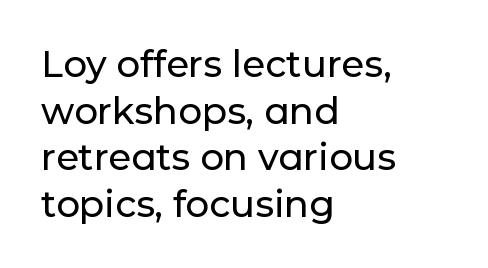
Q: Is the text italic (slanted)? A: No, it is upright.
Q: Is the typeface a serif or a sans-serif typeface? A: Sans-serif.
Q: Is the text underlined? A: No.
Q: How is the paragraph aligned? A: Left-aligned.
Q: Is the spacing between letters normal or unusually wide? A: Normal.
Q: Is the spacing between lines tight, normal or loose? A: Normal.
Q: Width (condensed, normal, or wide)? A: Normal.
Q: Stroke contrast? A: Low.
Q: x-height? A: Medium.
Q: Monospaced? A: No.
